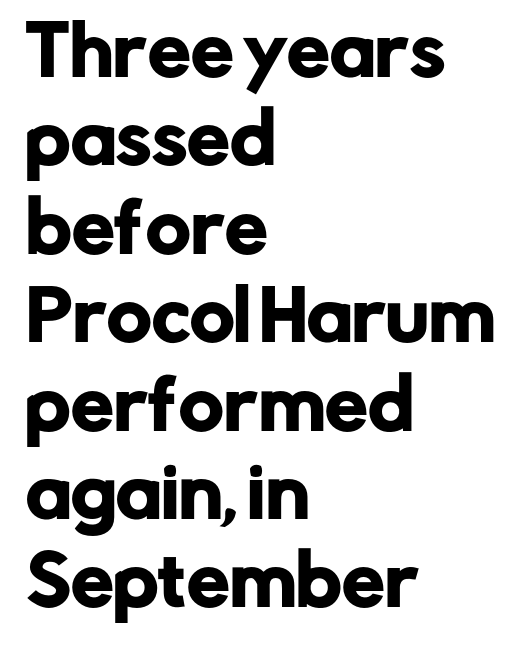
Q: Is the text italic (slanted)? A: No, it is upright.
Q: Is the typeface a serif or a sans-serif typeface? A: Sans-serif.
Q: Is the text underlined? A: No.
Q: How is the paragraph aligned? A: Left-aligned.
Q: Is the spacing between letters normal or unusually wide? A: Normal.
Q: Is the spacing between lines tight, normal or loose? A: Normal.
Q: Width (condensed, normal, or wide)? A: Normal.
Q: Stroke contrast? A: Low.
Q: x-height? A: Medium.
Q: Monospaced? A: No.
